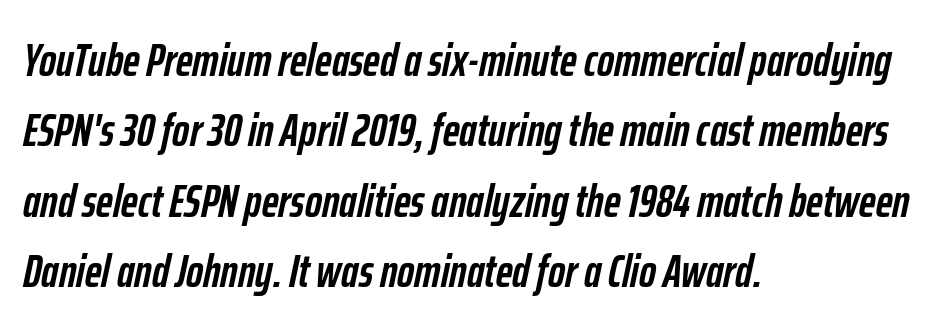
{"italic": "yes", "lean": "right", "slant_degrees": 12, "bold": "yes", "weight": "semibold", "width": "condensed", "stroke_contrast": "low", "x_height": "medium", "monospaced": "no", "underline": "no", "align": "left", "line_spacing": "normal", "line_spacing_ratio": 1.53, "letter_spacing": "normal", "letter_spacing_em": 0.0, "glyph_px": 46}
